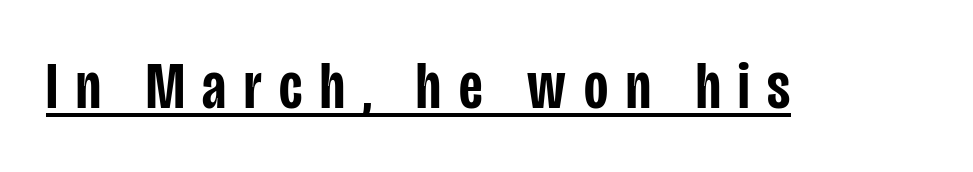
Compared with an ordinary text face, these strokes are moderately heavier — a semibold. There is plenty of visible air inserted between adjacent glyphs. Style check: upright. A sans-serif font was chosen for this passage.
